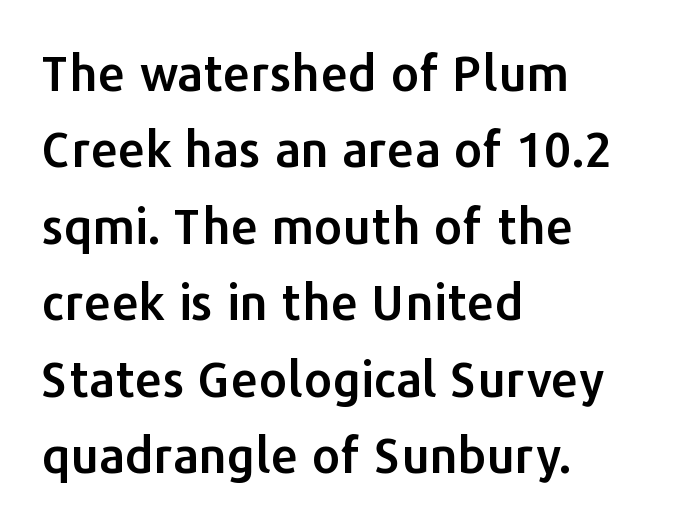
Q: Is the text italic (slanted)? A: No, it is upright.
Q: Is the typeface a serif or a sans-serif typeface? A: Sans-serif.
Q: Is the text underlined? A: No.
Q: How is the paragraph aligned? A: Left-aligned.
Q: Is the spacing between letters normal or unusually wide? A: Normal.
Q: Is the spacing between lines tight, normal or loose? A: Normal.
Q: Width (condensed, normal, or wide)? A: Normal.
Q: Stroke contrast? A: Low.
Q: x-height? A: Medium.
Q: Monospaced? A: No.
